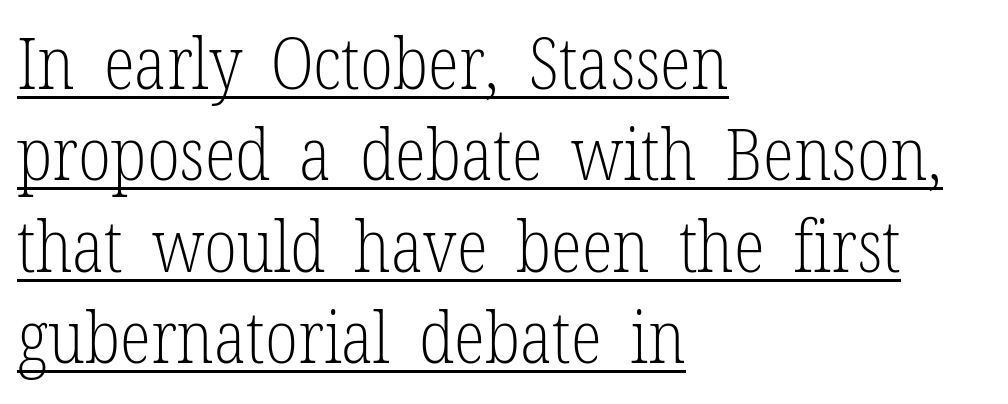
Q: Is the text bold? A: No.
Q: Is the text italic (slanted)? A: No, it is upright.
Q: Is the typeface a serif or a sans-serif typeface? A: Serif.
Q: Is the text underlined? A: Yes.
Q: How is the paragraph aligned? A: Left-aligned.
Q: Is the spacing between letters normal or unusually wide? A: Normal.
Q: Is the spacing between lines tight, normal or loose? A: Normal.
Q: Width (condensed, normal, or wide)? A: Condensed.
Q: Stroke contrast? A: Low.
Q: x-height? A: Medium.
Q: Monospaced? A: No.
